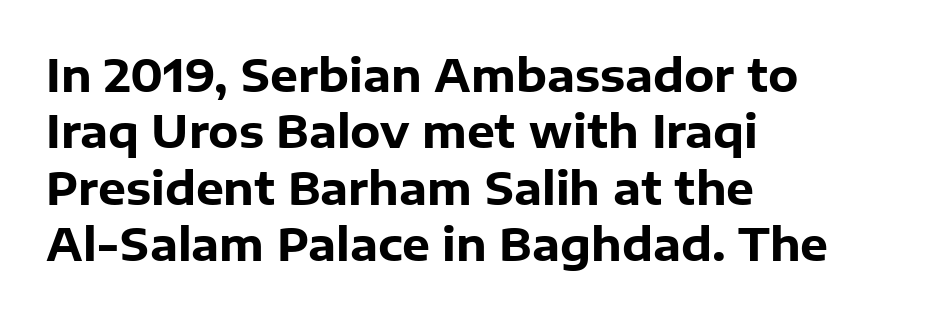
Q: Is the text bold? A: Yes.
Q: Is the text italic (slanted)? A: No, it is upright.
Q: Is the typeface a serif or a sans-serif typeface? A: Sans-serif.
Q: Is the text underlined? A: No.
Q: How is the paragraph aligned? A: Left-aligned.
Q: Is the spacing between letters normal or unusually wide? A: Normal.
Q: Is the spacing between lines tight, normal or loose? A: Normal.
Q: Width (condensed, normal, or wide)? A: Normal.
Q: Stroke contrast? A: Low.
Q: x-height? A: Medium.
Q: Monospaced? A: No.
